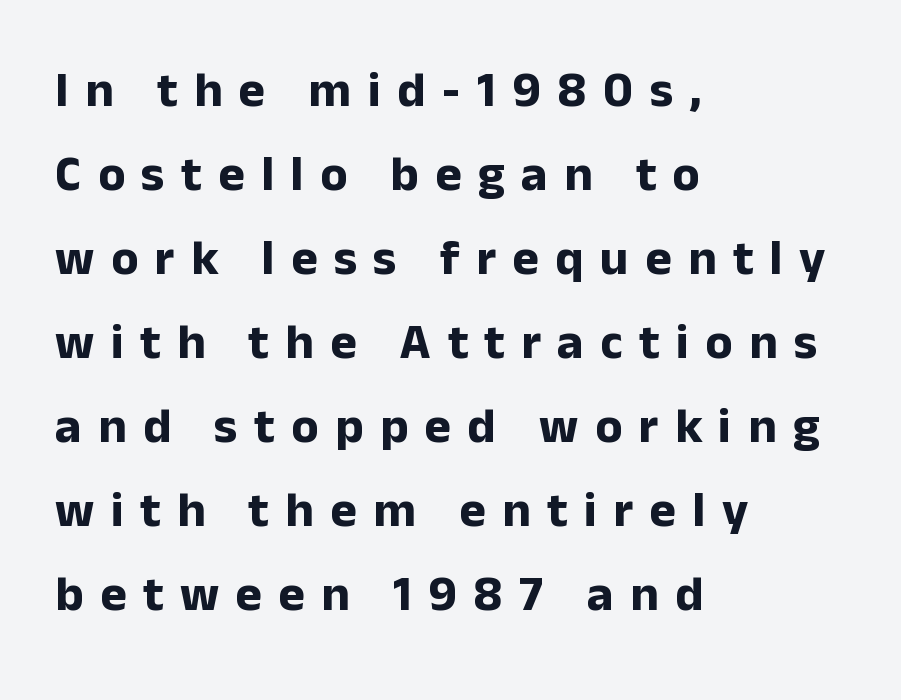
Q: Is the text bold? A: Yes.
Q: Is the text italic (slanted)? A: No, it is upright.
Q: Is the typeface a serif or a sans-serif typeface? A: Sans-serif.
Q: Is the text underlined? A: No.
Q: How is the paragraph aligned? A: Left-aligned.
Q: Is the spacing between letters normal or unusually wide? A: Unusually wide.
Q: Is the spacing between lines tight, normal or loose? A: Normal.
Q: Width (condensed, normal, or wide)? A: Normal.
Q: Stroke contrast? A: Low.
Q: x-height? A: Medium.
Q: Monospaced? A: No.
